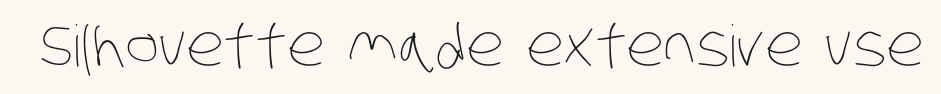
The image shows 57 px thin, condensed type; set normal letter spacing, not underlined; low stroke contrast and a large x-height.
